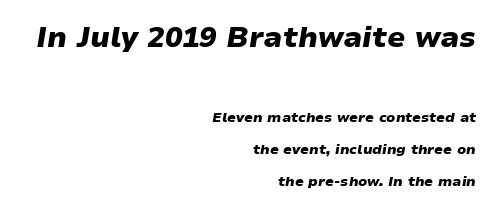
The image shows 29 px heavy, wide type, italic (leaning right); set right-aligned, loose line spacing (2.29x), normal letter spacing, not underlined; the first (top) block is 2.07x larger; low stroke contrast and a medium x-height.
